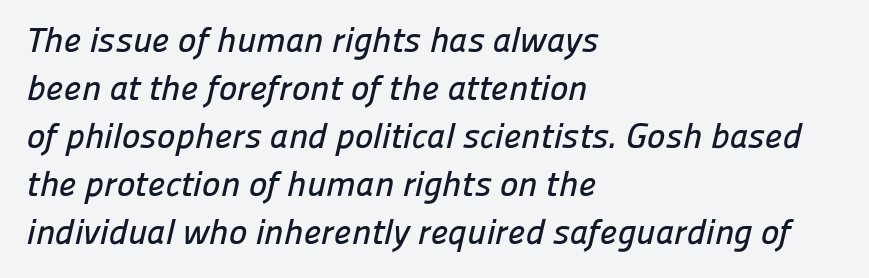
No word sits above an underline. The face used here is rendered with its standard letterfit. Note the varied advance widths — an 'i' is clearly narrower than an 'm'. The rendering uses a moderate line-height, typical for paragraphs.
